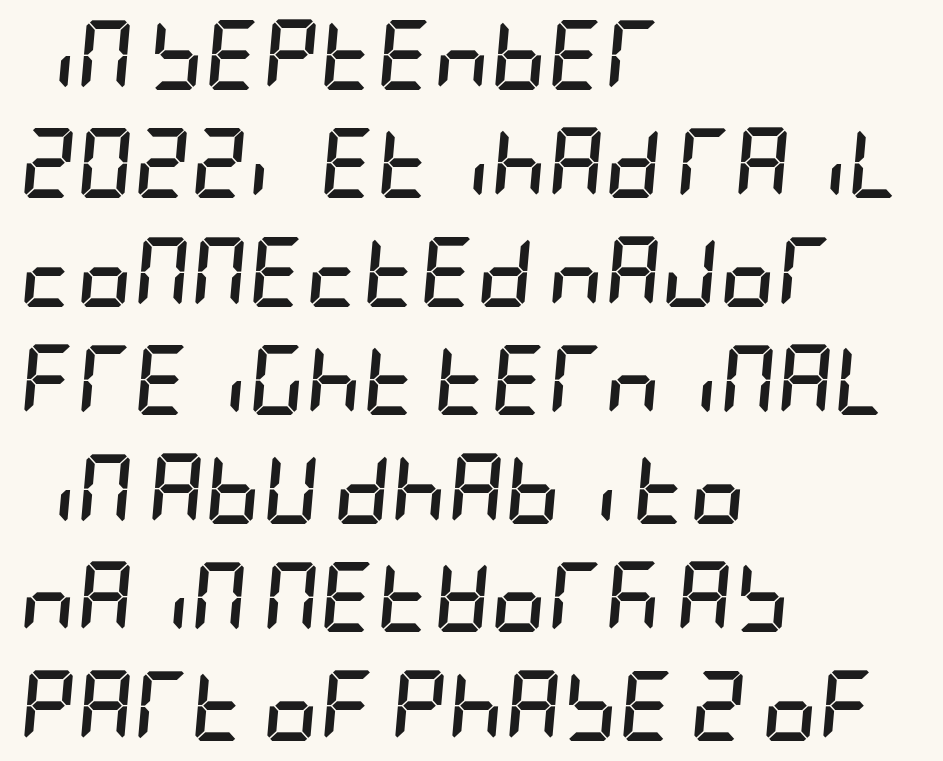
{"italic": "yes", "lean": "right", "slant_degrees": 5, "bold": "yes", "weight": "semibold", "width": "condensed", "stroke_contrast": "low", "x_height": "large", "underline": "no", "align": "left", "line_spacing": "normal", "line_spacing_ratio": 1.55, "letter_spacing": "normal", "letter_spacing_em": 0.0, "glyph_px": 70}
